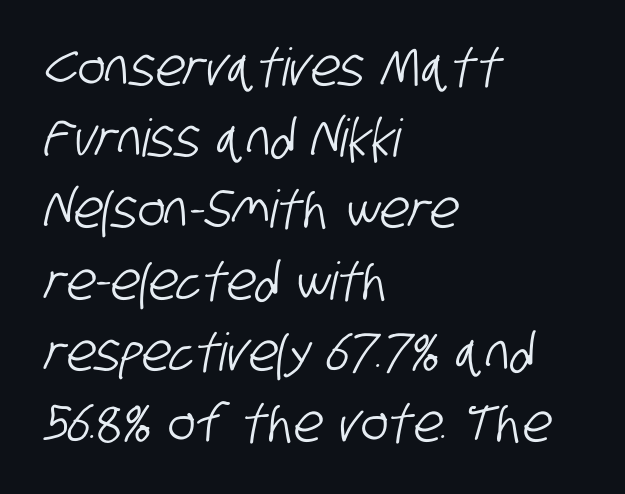
{"serif": "no", "width": "condensed", "stroke_contrast": "low", "x_height": "large", "monospaced": "no", "underline": "no", "align": "left", "line_spacing": "normal", "line_spacing_ratio": 1.37, "letter_spacing": "normal", "letter_spacing_em": 0.0, "glyph_px": 52}
